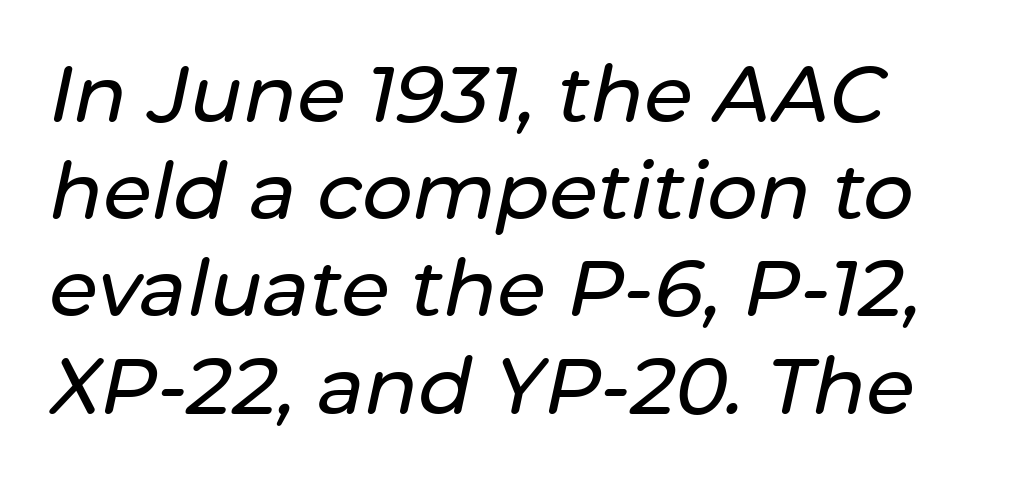
{"italic": "yes", "lean": "right", "slant_degrees": 12, "width": "normal", "stroke_contrast": "low", "x_height": "medium", "monospaced": "no", "underline": "no", "line_spacing_ratio": 1.23, "letter_spacing": "normal", "letter_spacing_em": 0.0, "glyph_px": 79}
